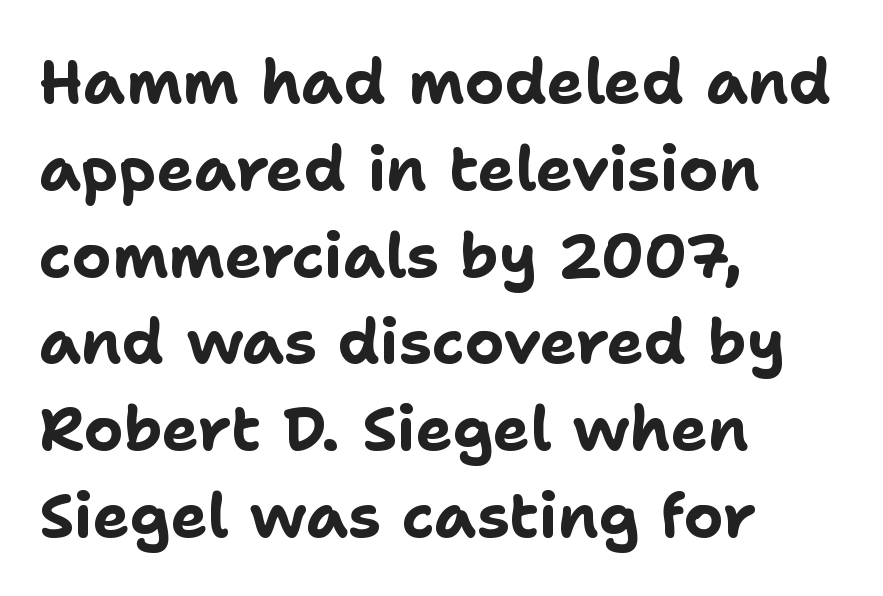
Q: Is the text bold? A: Yes.
Q: Is the text italic (slanted)? A: No, it is upright.
Q: Is the typeface a serif or a sans-serif typeface? A: Sans-serif.
Q: Is the text underlined? A: No.
Q: How is the paragraph aligned? A: Left-aligned.
Q: Is the spacing between letters normal or unusually wide? A: Normal.
Q: Is the spacing between lines tight, normal or loose? A: Normal.
Q: Width (condensed, normal, or wide)? A: Normal.
Q: Stroke contrast? A: Low.
Q: x-height? A: Medium.
Q: Monospaced? A: No.
